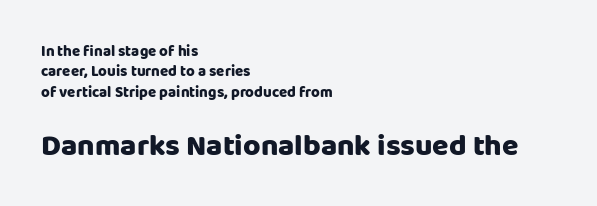
{"serif": "no", "italic": "no", "width": "normal", "stroke_contrast": "low", "x_height": "large", "monospaced": "no", "underline": "no", "align": "left", "line_spacing": "normal", "line_spacing_ratio": 1.36, "letter_spacing": "normal", "letter_spacing_em": 0.0, "larger_block": "second", "size_ratio": 2.0, "glyph_px": 30}
